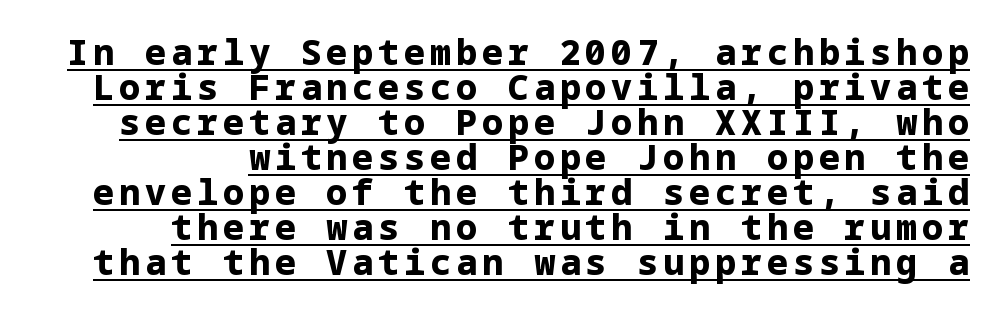
Heavy, bold letterforms. Is this a sans? Yes — the strokes have no serifs. If you measured baseline to baseline, you'd find a short distance. Does a line run under the words? Yes, clearly.
